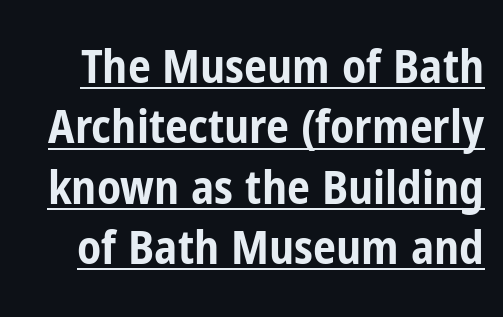
The image shows 46 px bold, condensed sans-serif type, upright; set normal line spacing (1.31x), normal letter spacing, underlined; low stroke contrast and a medium x-height.
